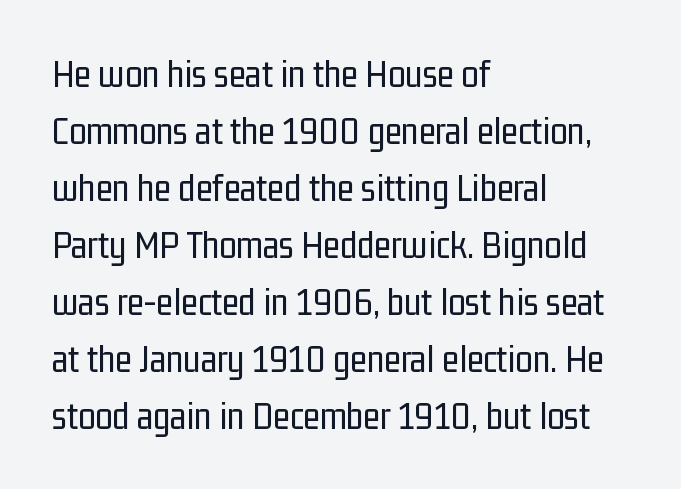
Q: Is the text bold? A: No.
Q: Is the text italic (slanted)? A: No, it is upright.
Q: Is the typeface a serif or a sans-serif typeface? A: Sans-serif.
Q: Is the text underlined? A: No.
Q: How is the paragraph aligned? A: Left-aligned.
Q: Is the spacing between letters normal or unusually wide? A: Normal.
Q: Is the spacing between lines tight, normal or loose? A: Normal.
Q: Width (condensed, normal, or wide)? A: Condensed.
Q: Stroke contrast? A: Low.
Q: x-height? A: Medium.
Q: Monospaced? A: No.
